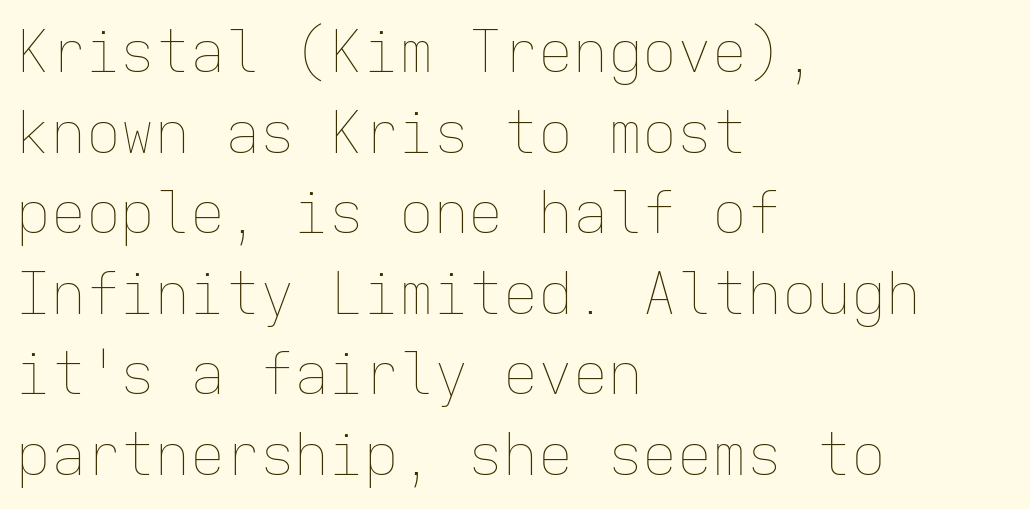
{"italic": "no", "bold": "no", "weight": "thin", "width": "normal", "stroke_contrast": "low", "x_height": "medium", "monospaced": "yes", "underline": "no", "align": "left", "line_spacing": "normal", "line_spacing_ratio": 1.39, "letter_spacing": "normal", "letter_spacing_em": 0.0, "glyph_px": 58}
